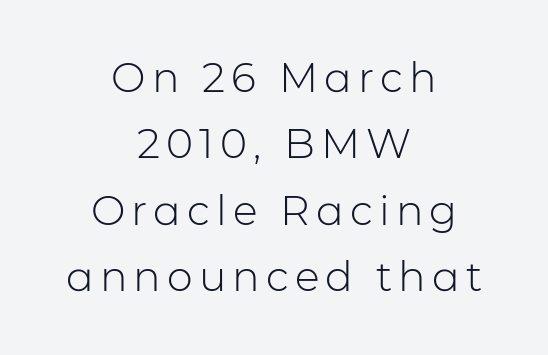
Q: Is the text bold? A: No.
Q: Is the text italic (slanted)? A: No, it is upright.
Q: Is the typeface a serif or a sans-serif typeface? A: Sans-serif.
Q: Is the text underlined? A: No.
Q: How is the paragraph aligned? A: Centered.
Q: Is the spacing between lines tight, normal or loose? A: Normal.
Q: Width (condensed, normal, or wide)? A: Normal.
Q: Stroke contrast? A: Low.
Q: x-height? A: Medium.
Q: Monospaced? A: No.
